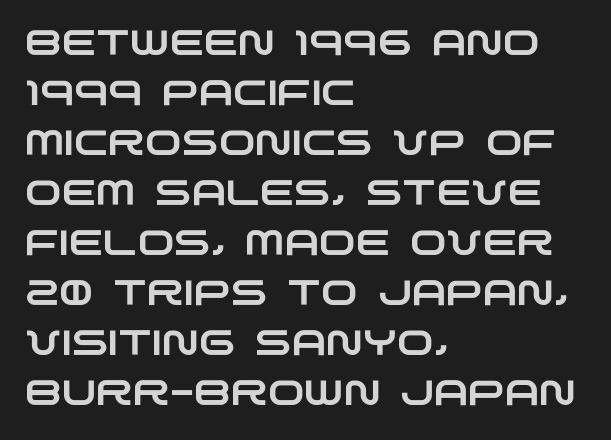
The image shows 35 px wide sans-serif type; set left-aligned, normal line spacing (1.43x), normal letter spacing, not underlined; low stroke contrast and a large x-height.
